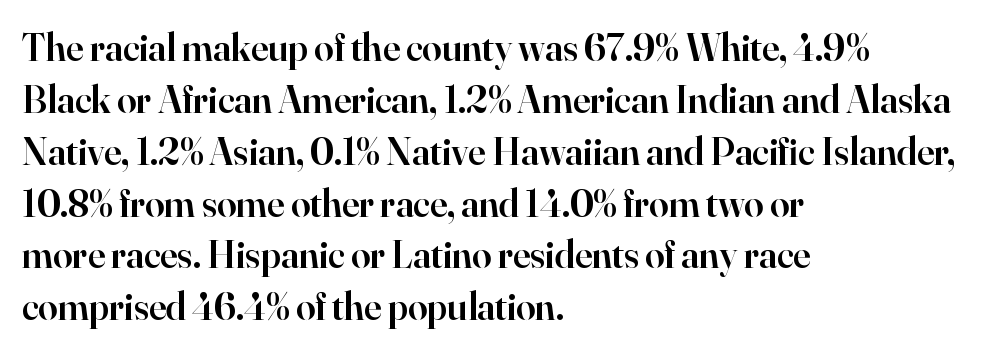
{"serif": "yes", "italic": "no", "bold": "semi", "weight": "semibold", "width": "normal", "stroke_contrast": "high", "x_height": "small", "monospaced": "no", "underline": "no", "align": "left", "line_spacing": "normal", "line_spacing_ratio": 1.33, "letter_spacing": "normal", "letter_spacing_em": 0.0, "glyph_px": 39}
